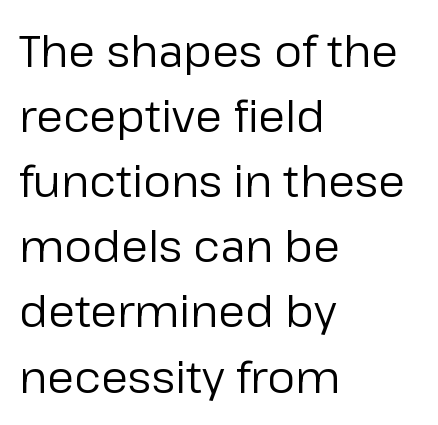
Q: Is the text bold? A: No.
Q: Is the text italic (slanted)? A: No, it is upright.
Q: Is the typeface a serif or a sans-serif typeface? A: Sans-serif.
Q: Is the text underlined? A: No.
Q: How is the paragraph aligned? A: Left-aligned.
Q: Is the spacing between letters normal or unusually wide? A: Normal.
Q: Is the spacing between lines tight, normal or loose? A: Normal.
Q: Width (condensed, normal, or wide)? A: Normal.
Q: Stroke contrast? A: Low.
Q: x-height? A: Medium.
Q: Monospaced? A: No.
